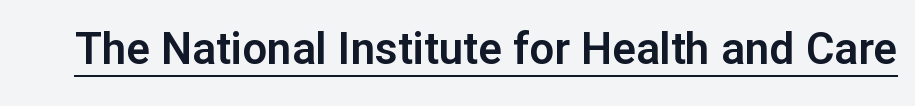
Q: Is the text italic (slanted)? A: No, it is upright.
Q: Is the typeface a serif or a sans-serif typeface? A: Sans-serif.
Q: Is the text underlined? A: Yes.
Q: Is the spacing between letters normal or unusually wide? A: Normal.
Q: Width (condensed, normal, or wide)? A: Normal.
Q: Stroke contrast? A: Low.
Q: x-height? A: Medium.
Q: Monospaced? A: No.
